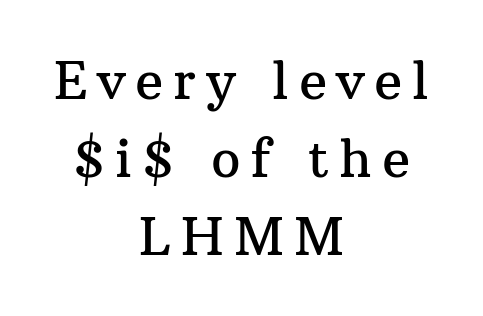
The image shows 52 px serif type, upright; set centered, normal line spacing (1.5x), not underlined; medium stroke contrast and a medium x-height.
